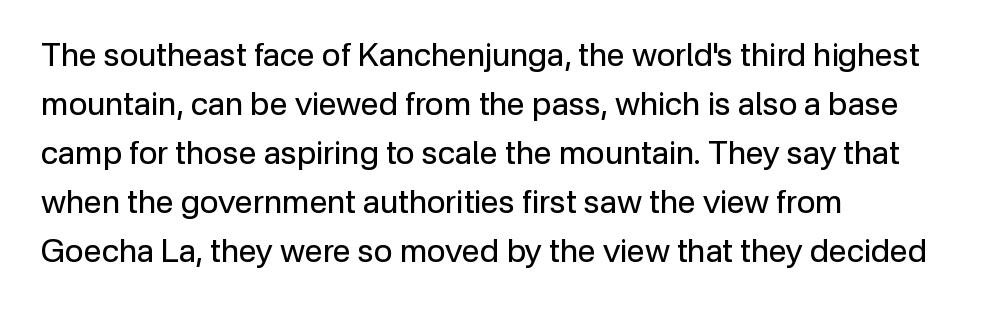
Q: Is the text bold? A: No.
Q: Is the text italic (slanted)? A: No, it is upright.
Q: Is the typeface a serif or a sans-serif typeface? A: Sans-serif.
Q: Is the text underlined? A: No.
Q: How is the paragraph aligned? A: Left-aligned.
Q: Is the spacing between letters normal or unusually wide? A: Normal.
Q: Is the spacing between lines tight, normal or loose? A: Normal.
Q: Width (condensed, normal, or wide)? A: Normal.
Q: Stroke contrast? A: Low.
Q: x-height? A: Medium.
Q: Monospaced? A: No.
